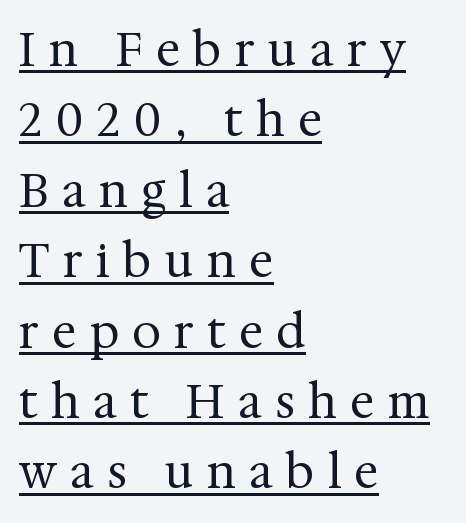
Do the letters lean? They stand straight. You can see a thin bar hugging the bottom of the glyphs. Letter spacing: wide. Note the varied advance widths — an 'i' is clearly narrower than an 'm'. These lines are set flush left with a ragged right edge. Honestly, the row spacing looks completely unremarkable.
